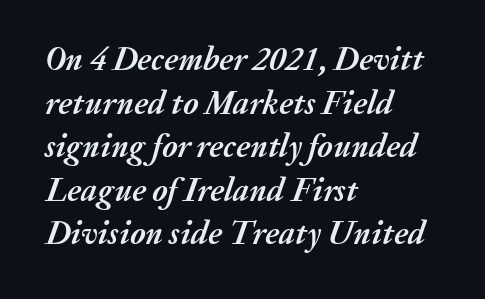
Q: Is the text bold? A: Yes.
Q: Is the text italic (slanted)? A: Yes, it leans right by about 20 degrees.
Q: Is the text underlined? A: No.
Q: How is the paragraph aligned? A: Left-aligned.
Q: Is the spacing between letters normal or unusually wide? A: Normal.
Q: Is the spacing between lines tight, normal or loose? A: Normal.
Q: Width (condensed, normal, or wide)? A: Normal.
Q: Stroke contrast? A: Medium.
Q: x-height? A: Medium.
Q: Monospaced? A: No.
